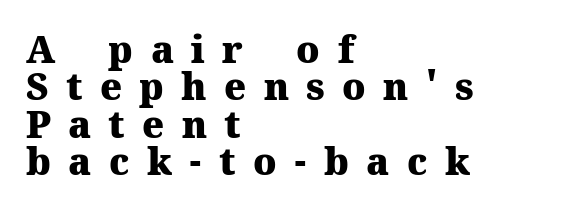
{"serif": "yes", "italic": "no", "bold": "yes", "weight": "heavy", "width": "normal", "stroke_contrast": "medium", "x_height": "medium", "monospaced": "no", "underline": "no", "align": "left", "line_spacing": "tight", "line_spacing_ratio": 1.01, "letter_spacing": "wide", "letter_spacing_em": 0.47, "glyph_px": 37}
